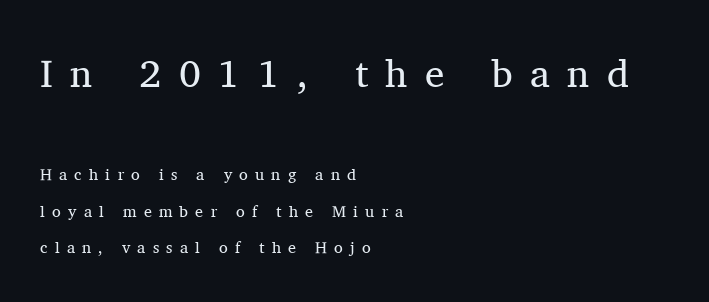
{"serif": "yes", "italic": "no", "bold": "no", "weight": "regular", "width": "normal", "stroke_contrast": "medium", "x_height": "medium", "monospaced": "no", "underline": "no", "align": "left", "line_spacing": "loose", "line_spacing_ratio": 2.28, "letter_spacing": "wide", "letter_spacing_em": 0.45, "larger_block": "first", "size_ratio": 2.44, "glyph_px": 39}
